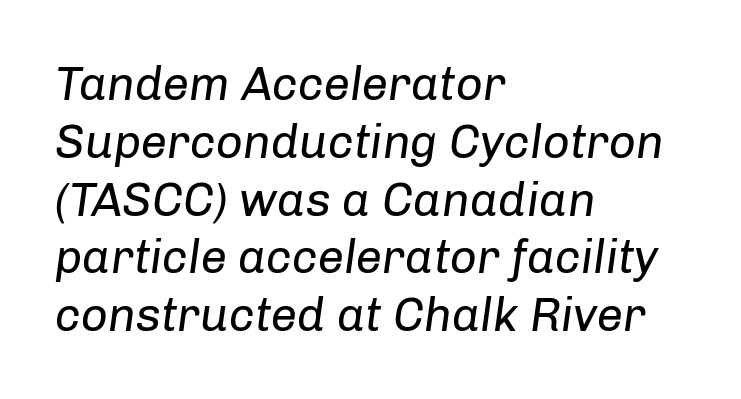
Q: Is the text bold? A: No.
Q: Is the text italic (slanted)? A: Yes, it leans right by about 8 degrees.
Q: Is the text underlined? A: No.
Q: How is the paragraph aligned? A: Left-aligned.
Q: Is the spacing between letters normal or unusually wide? A: Normal.
Q: Width (condensed, normal, or wide)? A: Normal.
Q: Stroke contrast? A: Low.
Q: x-height? A: Medium.
Q: Monospaced? A: No.
